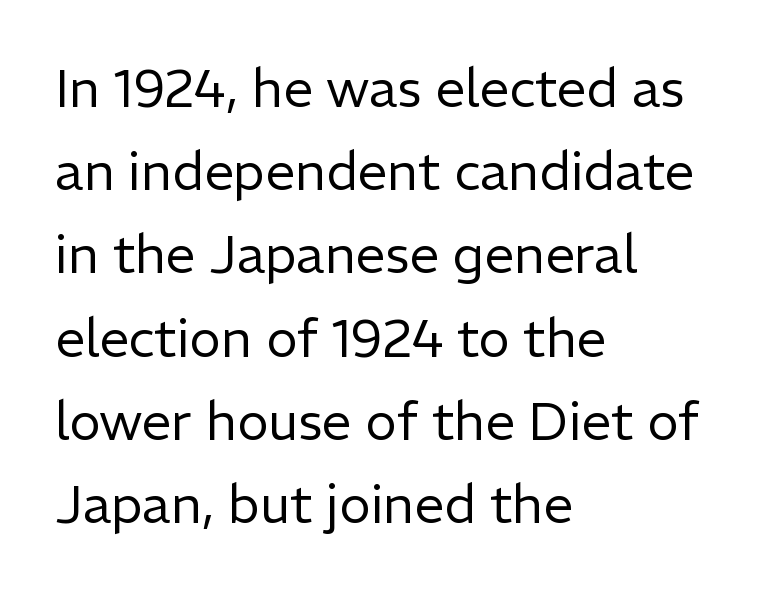
Q: Is the text bold? A: No.
Q: Is the text italic (slanted)? A: No, it is upright.
Q: Is the typeface a serif or a sans-serif typeface? A: Sans-serif.
Q: Is the text underlined? A: No.
Q: How is the paragraph aligned? A: Left-aligned.
Q: Is the spacing between letters normal or unusually wide? A: Normal.
Q: Is the spacing between lines tight, normal or loose? A: Normal.
Q: Width (condensed, normal, or wide)? A: Normal.
Q: Stroke contrast? A: Low.
Q: x-height? A: Medium.
Q: Monospaced? A: No.
